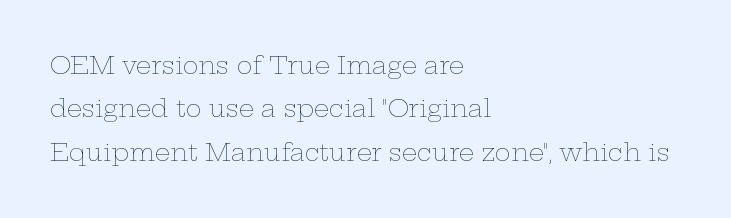
The image shows 24 px text type, upright; set left-aligned, line spacing 1.81x, normal letter spacing, not underlined.
